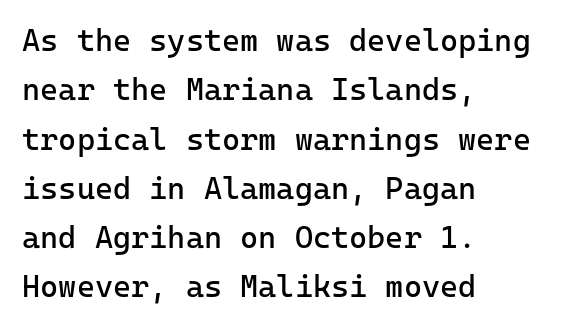
The type family on display is of the sans-serif kind. The lines in this sample share a left origin and differ only in where they stop. The leading is moderate, giving the passage an even texture. Summary of weight: not heavy and not bold. The passage shown is not underscored anywhere. Words appear dense and cohesive because spacing is normal.
